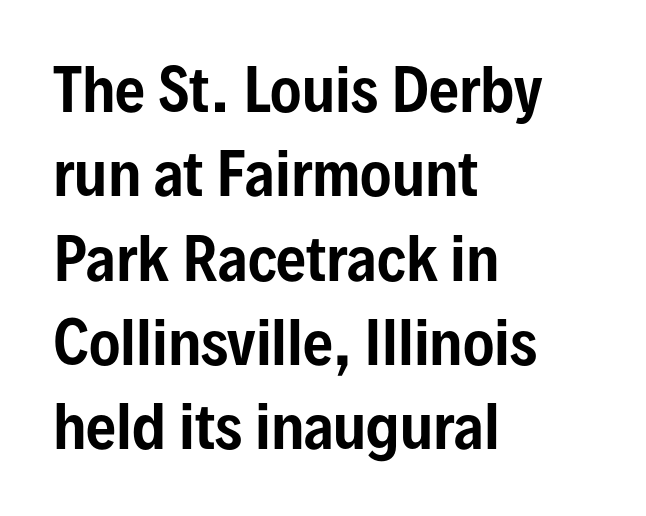
The image shows 59 px condensed sans-serif type, upright; set left-aligned, normal line spacing (1.43x), normal letter spacing, not underlined; low stroke contrast and a medium x-height.
